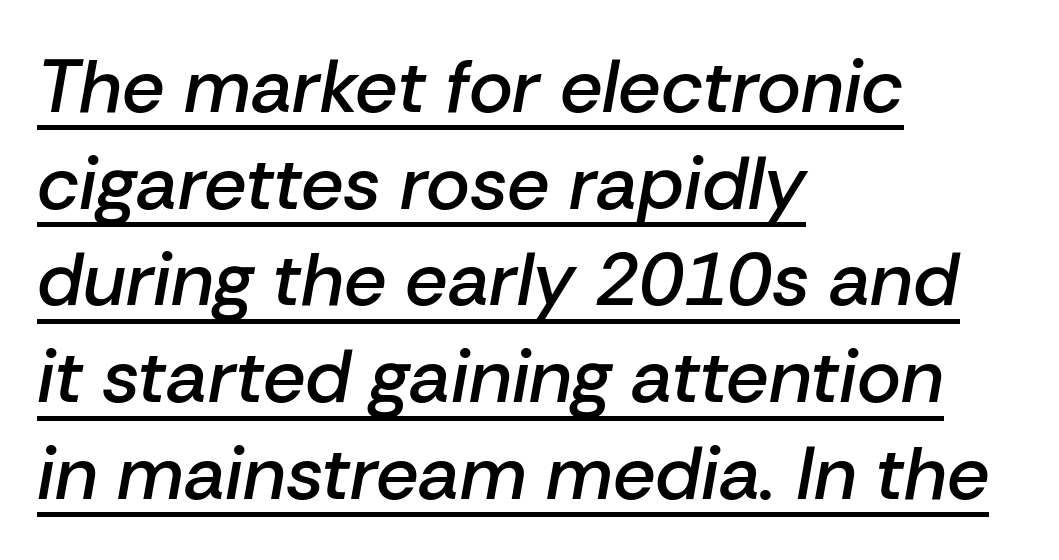
The image shows 75 px semibold type, italic (leaning right); set left-aligned, normal line spacing (1.29x), normal letter spacing, underlined; low stroke contrast and a medium x-height.
